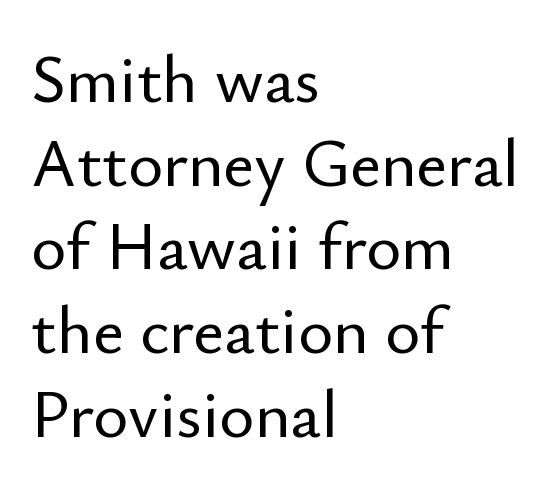
The image shows 67 px sans-serif type, upright; set left-aligned, normal line spacing (1.25x), normal letter spacing, not underlined; low stroke contrast and a small x-height.
